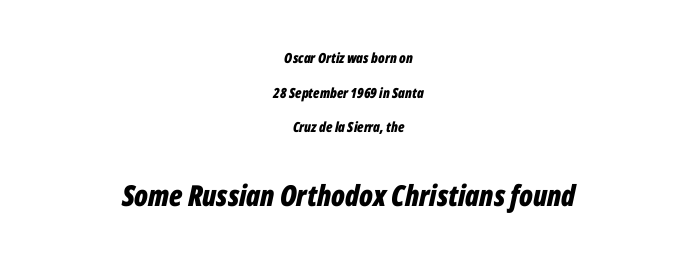
{"italic": "yes", "lean": "right", "slant_degrees": 12, "bold": "yes", "weight": "bold", "width": "condensed", "stroke_contrast": "low", "x_height": "medium", "monospaced": "no", "underline": "no", "align": "center", "line_spacing": "loose", "line_spacing_ratio": 2.47, "letter_spacing": "normal", "letter_spacing_em": 0.0, "larger_block": "second", "size_ratio": 2.07, "glyph_px": 29}
